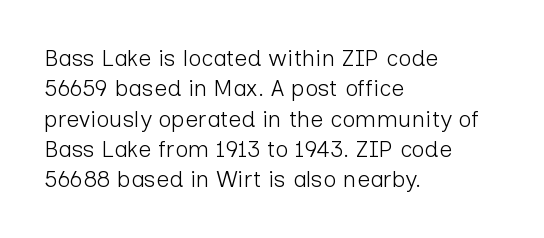
Q: Is the text bold? A: No.
Q: Is the text italic (slanted)? A: No, it is upright.
Q: Is the text underlined? A: No.
Q: How is the paragraph aligned? A: Left-aligned.
Q: Is the spacing between letters normal or unusually wide? A: Normal.
Q: Is the spacing between lines tight, normal or loose? A: Normal.
